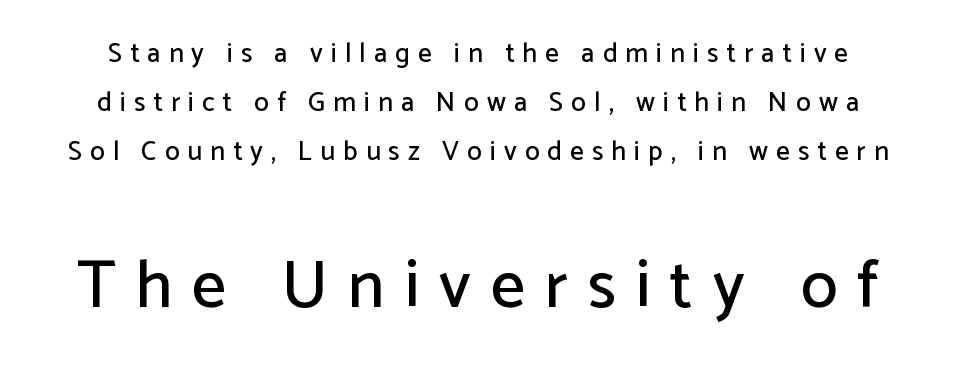
Q: Is the text italic (slanted)? A: No, it is upright.
Q: Is the typeface a serif or a sans-serif typeface? A: Sans-serif.
Q: Is the text underlined? A: No.
Q: Is the spacing between letters normal or unusually wide? A: Unusually wide.
Q: Which block of text is set in a larger size, the first (top) or the second (bottom)? A: The second (bottom) one.
Q: Width (condensed, normal, or wide)? A: Normal.
Q: Stroke contrast? A: Low.
Q: x-height? A: Medium.
Q: Monospaced? A: No.
